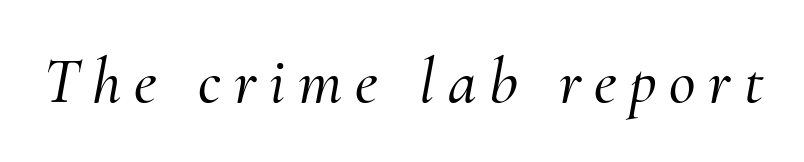
The image shows 65 px serif type, italic (leaning right); set unusually wide letter spacing (+0.2 em), not underlined; medium stroke contrast and a small x-height.
